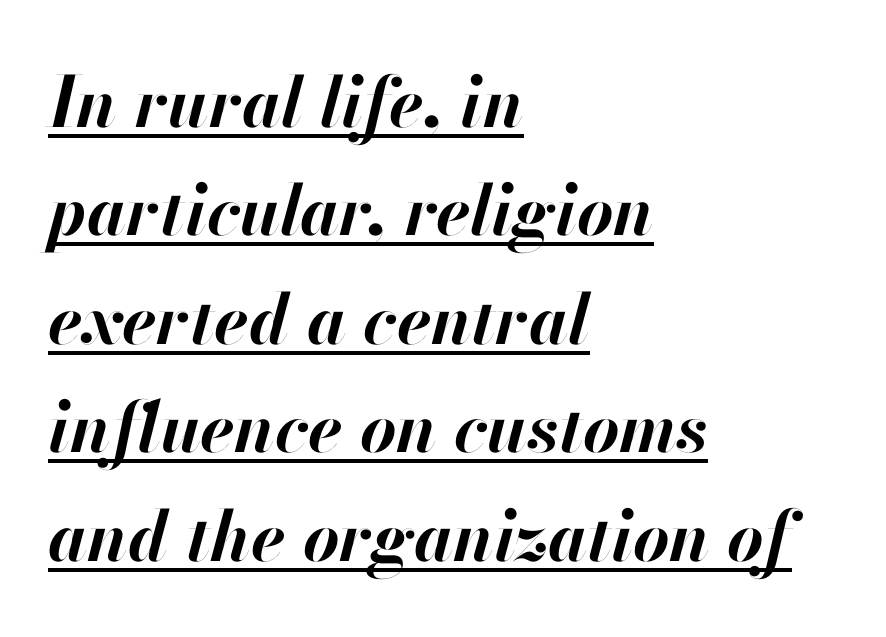
The image shows 70 px bold type, italic (leaning right); set left-aligned, normal line spacing (1.55x), normal letter spacing, underlined; high stroke contrast and a small x-height.
